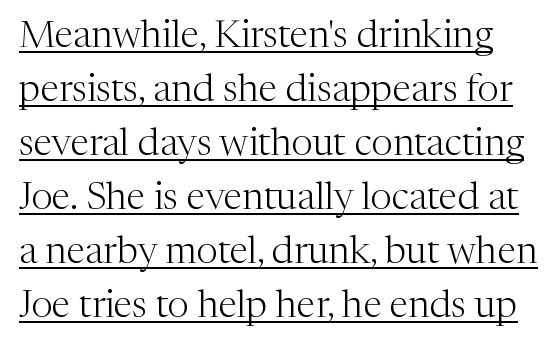
{"serif": "yes", "italic": "no", "bold": "no", "weight": "light", "width": "normal", "stroke_contrast": "medium", "x_height": "medium", "monospaced": "no", "underline": "yes", "line_spacing": "normal", "line_spacing_ratio": 1.42, "letter_spacing": "normal", "letter_spacing_em": 0.0, "glyph_px": 38}
